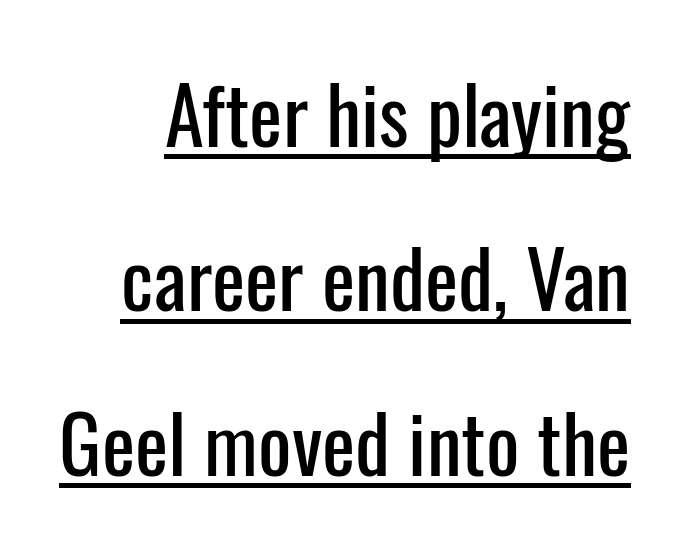
The image shows 79 px condensed sans-serif type, upright; set loose line spacing (2.08x), normal letter spacing, underlined; low stroke contrast and a medium x-height.
